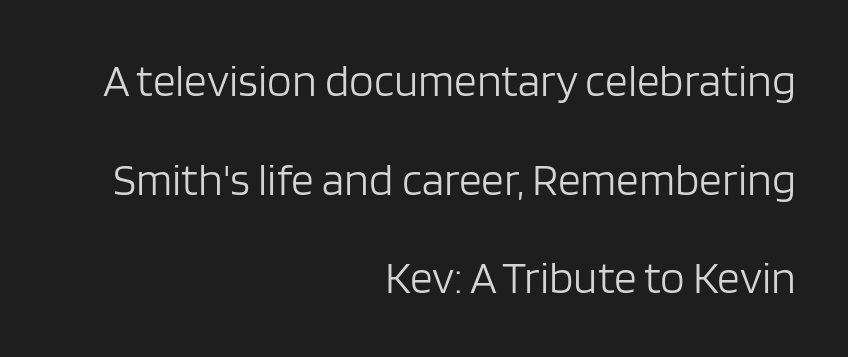
The tracking reads as untouched default to a designer's eye. The designer went with a sans here, leaving each stem footless. One-word summary of the alignment: right. The space between consecutive lines is lavish.
